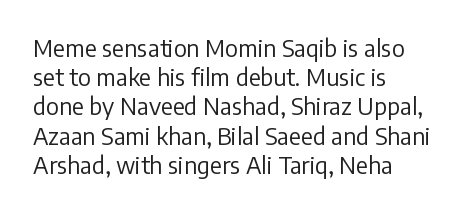
Q: Is the text bold? A: No.
Q: Is the text italic (slanted)? A: No, it is upright.
Q: Is the text underlined? A: No.
Q: How is the paragraph aligned? A: Left-aligned.
Q: Is the spacing between letters normal or unusually wide? A: Normal.
Q: Is the spacing between lines tight, normal or loose? A: Normal.
